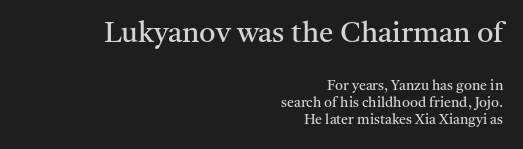
Q: Is the text bold? A: No.
Q: Is the text italic (slanted)? A: No, it is upright.
Q: Is the typeface a serif or a sans-serif typeface? A: Serif.
Q: Is the text underlined? A: No.
Q: How is the paragraph aligned? A: Right-aligned.
Q: Is the spacing between letters normal or unusually wide? A: Normal.
Q: Which block of text is set in a larger size, the first (top) or the second (bottom)? A: The first (top) one.
Q: Width (condensed, normal, or wide)? A: Normal.
Q: Stroke contrast? A: Medium.
Q: x-height? A: Medium.
Q: Monospaced? A: No.
